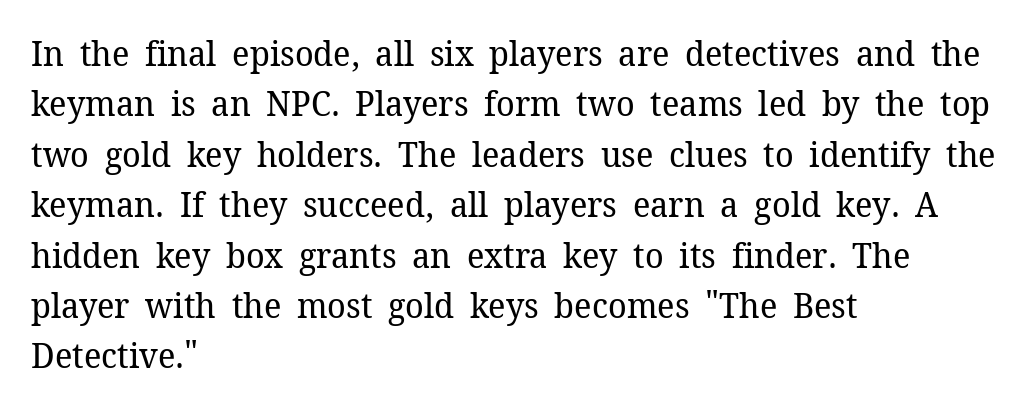
This sample uses an upright cut, with every glyph sitting square on the baseline. Casual observation: everything's shoved over to the left. This sample uses a serif face. Compared with typical body copy, the letter spacing here is the same.
